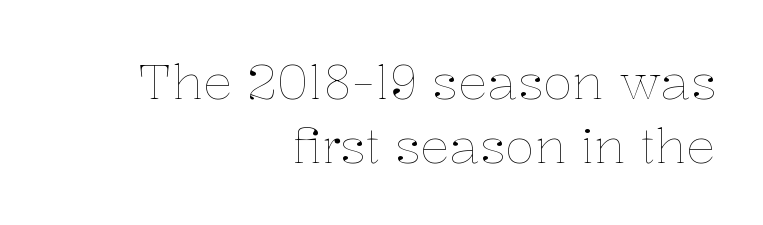
Q: Is the text bold? A: No.
Q: Is the text italic (slanted)? A: No, it is upright.
Q: Is the text underlined? A: No.
Q: How is the paragraph aligned? A: Right-aligned.
Q: Is the spacing between letters normal or unusually wide? A: Normal.
Q: Is the spacing between lines tight, normal or loose? A: Normal.
Q: Width (condensed, normal, or wide)? A: Normal.
Q: Stroke contrast? A: Low.
Q: x-height? A: Medium.
Q: Monospaced? A: No.
